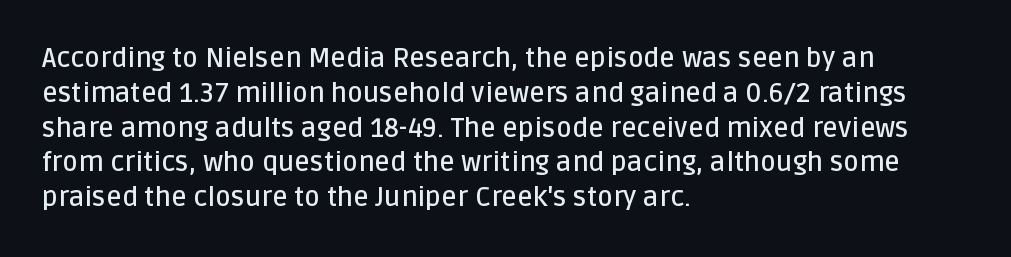
The image shows 27 px text type, upright; set left-aligned, normal line spacing (1.29x), normal letter spacing, not underlined.
